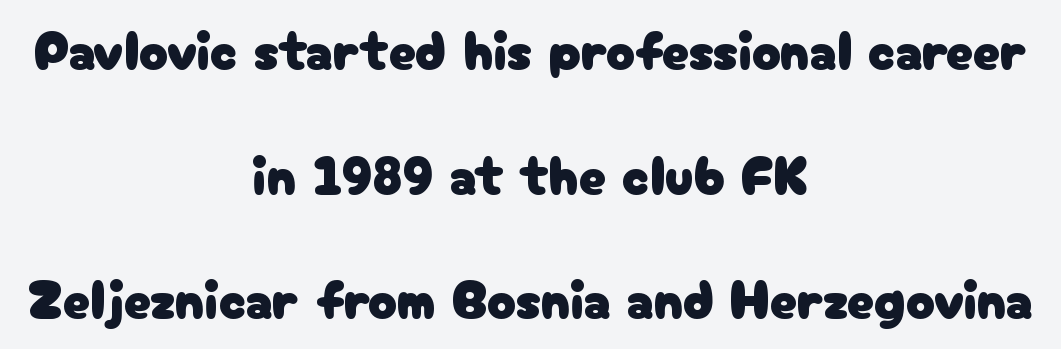
Q: Is the text italic (slanted)? A: No, it is upright.
Q: Is the typeface a serif or a sans-serif typeface? A: Sans-serif.
Q: Is the text underlined? A: No.
Q: How is the paragraph aligned? A: Centered.
Q: Is the spacing between letters normal or unusually wide? A: Normal.
Q: Is the spacing between lines tight, normal or loose? A: Loose.
Q: Width (condensed, normal, or wide)? A: Normal.
Q: Stroke contrast? A: Low.
Q: x-height? A: Medium.
Q: Monospaced? A: No.
